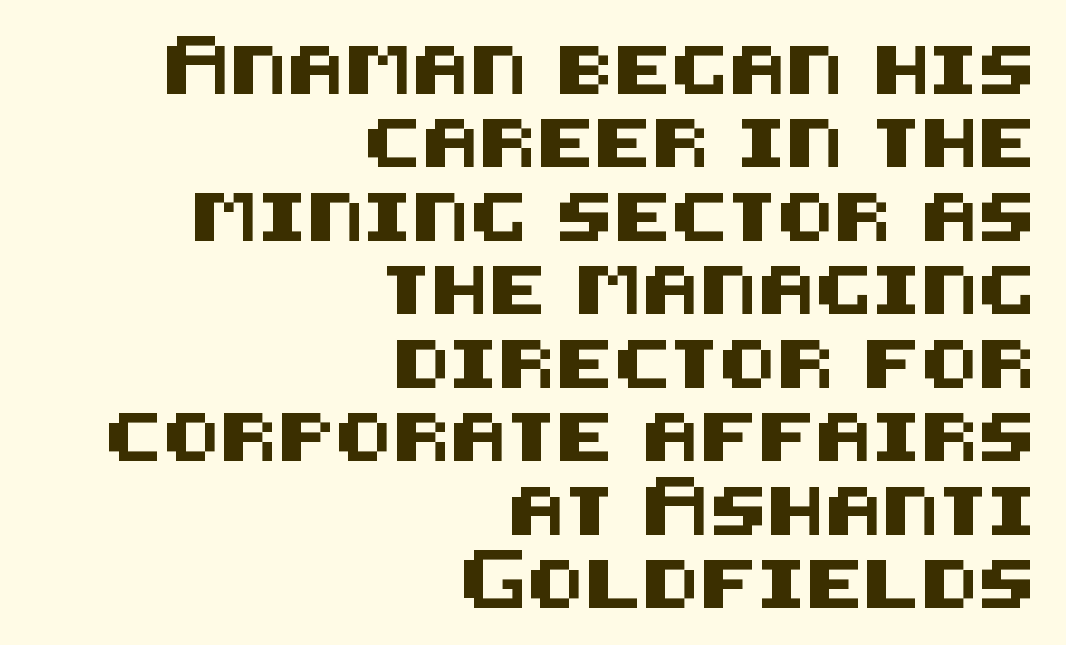
Casual observation: everything's shoved over to the right. Does extra space separate the letters? No, they use regular spacing. The lettering stays uniformly vertical, giving the passage a roman look. The passage shown stacks its lines at a standard gap.
